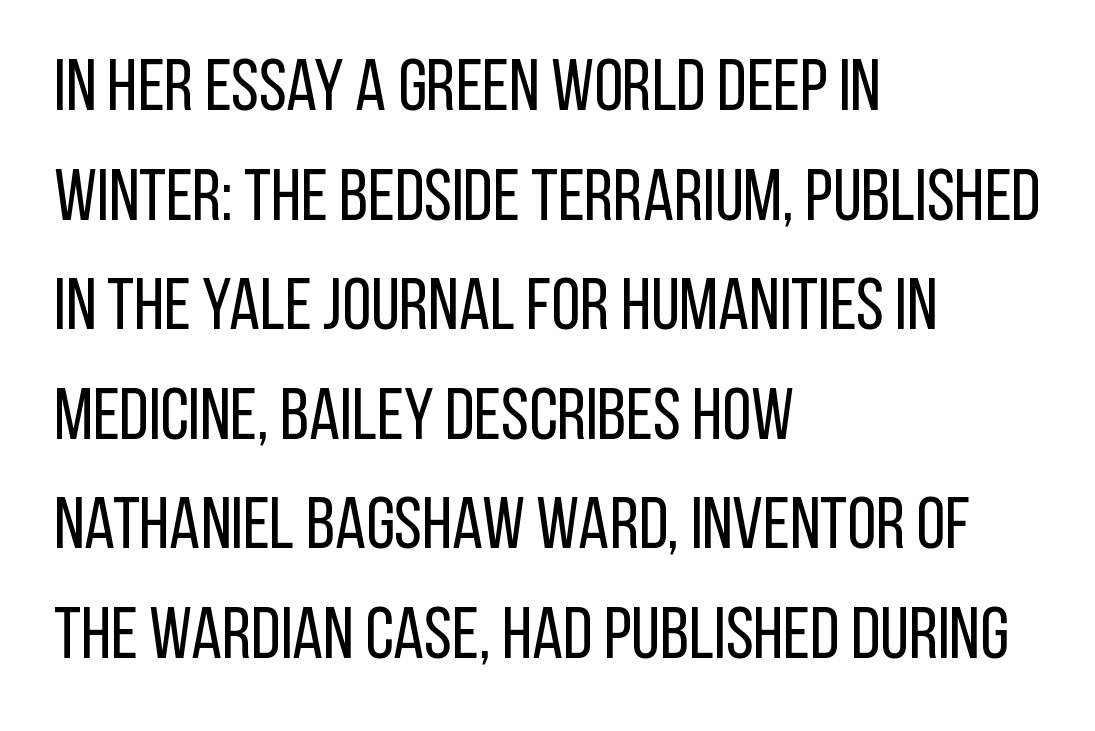
The image shows 74 px regular-weight, condensed sans-serif type, upright; set left-aligned, normal line spacing (1.48x), normal letter spacing, not underlined; low stroke contrast and a large x-height.
